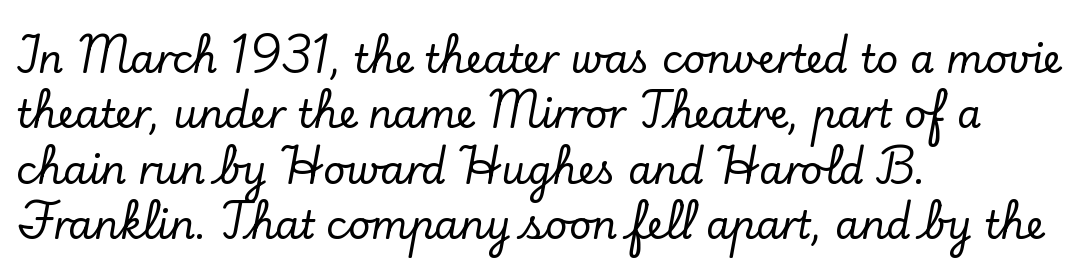
The passage shown has conventional tracking throughout. Yep, those are serifs on the letters. Underline: absent. Do the characters align in a grid? No, the font is proportional.
